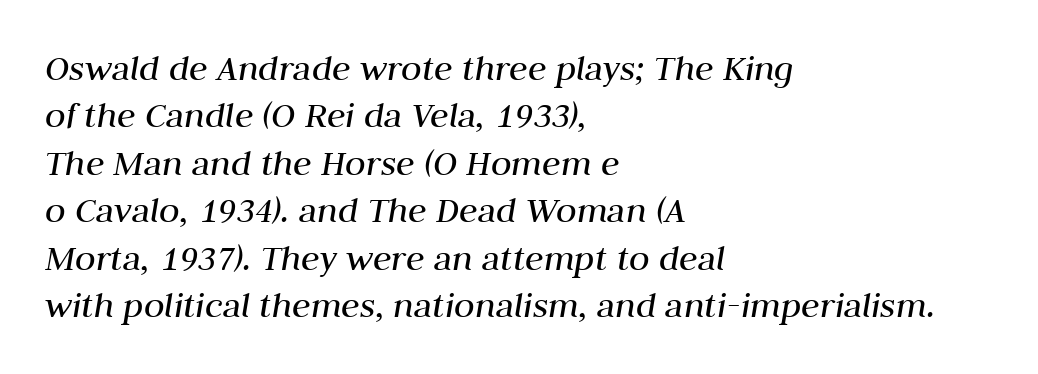
{"italic": "yes", "lean": "right", "slant_degrees": 10, "bold": "no", "weight": "regular", "width": "normal", "stroke_contrast": "medium", "x_height": "medium", "monospaced": "no", "underline": "no", "align": "left", "line_spacing": "normal", "line_spacing_ratio": 1.25, "letter_spacing": "normal", "letter_spacing_em": 0.0, "glyph_px": 38}
